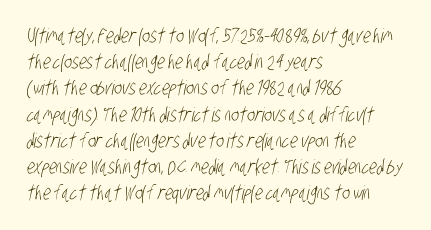
{"bold": "no", "underline": "no", "align": "left", "line_spacing": "normal", "line_spacing_ratio": 1.31, "letter_spacing": "normal", "letter_spacing_em": 0.0, "glyph_px": 20}
